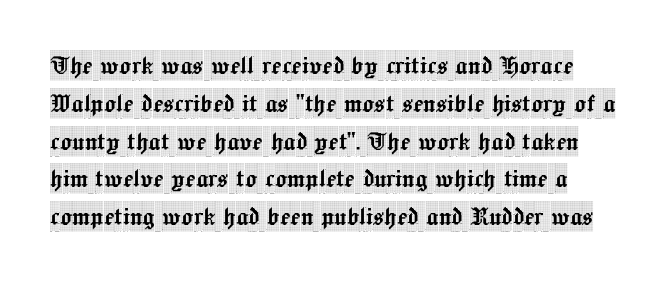
The face used here is proportionally spaced, like ordinary book or web type. Lines of text with bare space underneath. The letters sit at their default tracking, neither squeezed nor spread. The designer went with a serif here, giving each stem small feet. In terms of leading, this rendering sits right in the middle.
